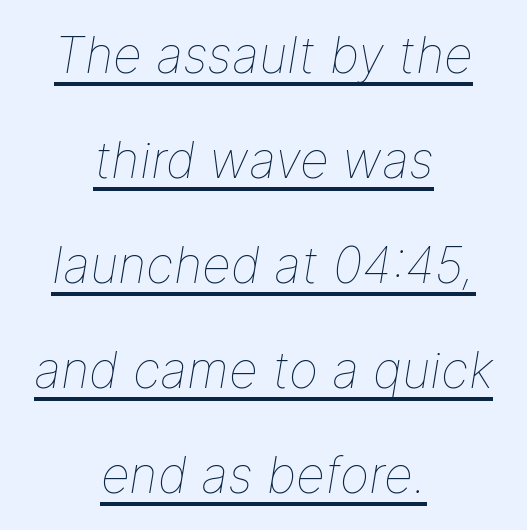
The passage shown leans; its letterforms are oblique. Alignment: centered. The passage shown stacks its lines with a broad gap. A typographer would call this underscored text. No letter is thick-stroked: the sample isn't bold. The rendering uses natural spacing where letterforms have individual widths.
